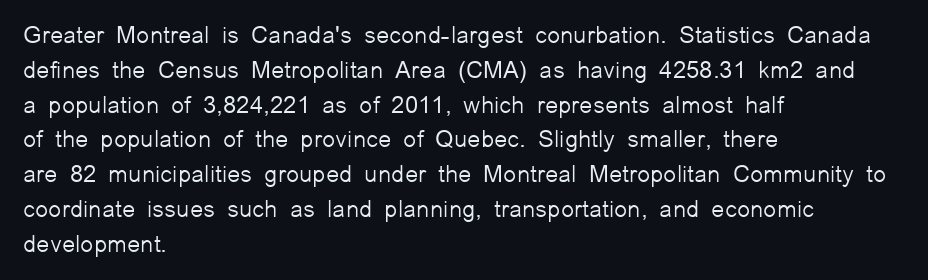
The image shows 24 px text type, upright; set left-aligned, normal line spacing (1.45x), normal letter spacing, not underlined.
